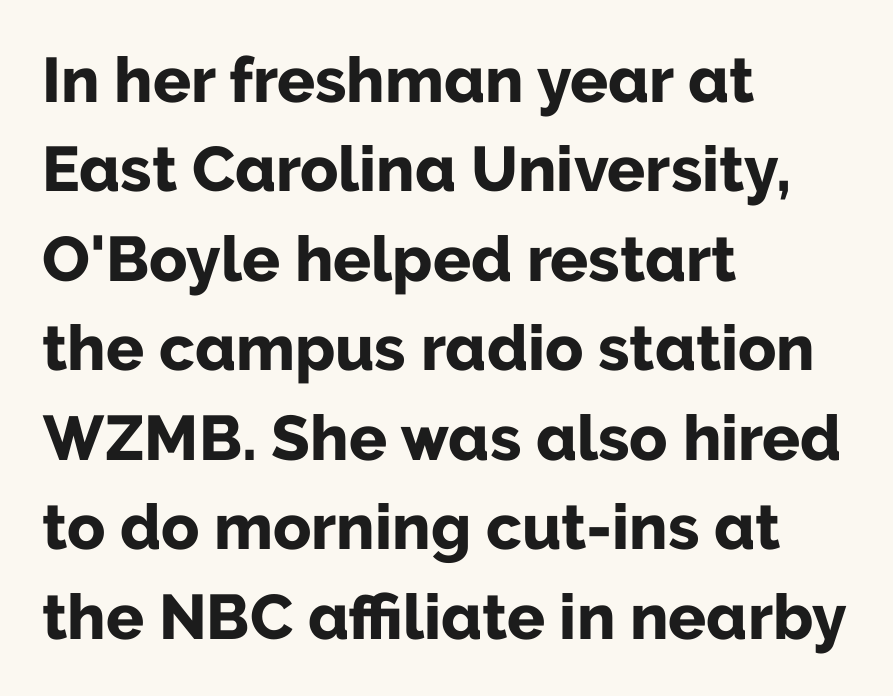
Q: Is the text bold? A: Yes.
Q: Is the text italic (slanted)? A: No, it is upright.
Q: Is the typeface a serif or a sans-serif typeface? A: Sans-serif.
Q: Is the text underlined? A: No.
Q: How is the paragraph aligned? A: Left-aligned.
Q: Is the spacing between letters normal or unusually wide? A: Normal.
Q: Is the spacing between lines tight, normal or loose? A: Normal.
Q: Width (condensed, normal, or wide)? A: Normal.
Q: Stroke contrast? A: Low.
Q: x-height? A: Medium.
Q: Monospaced? A: No.
